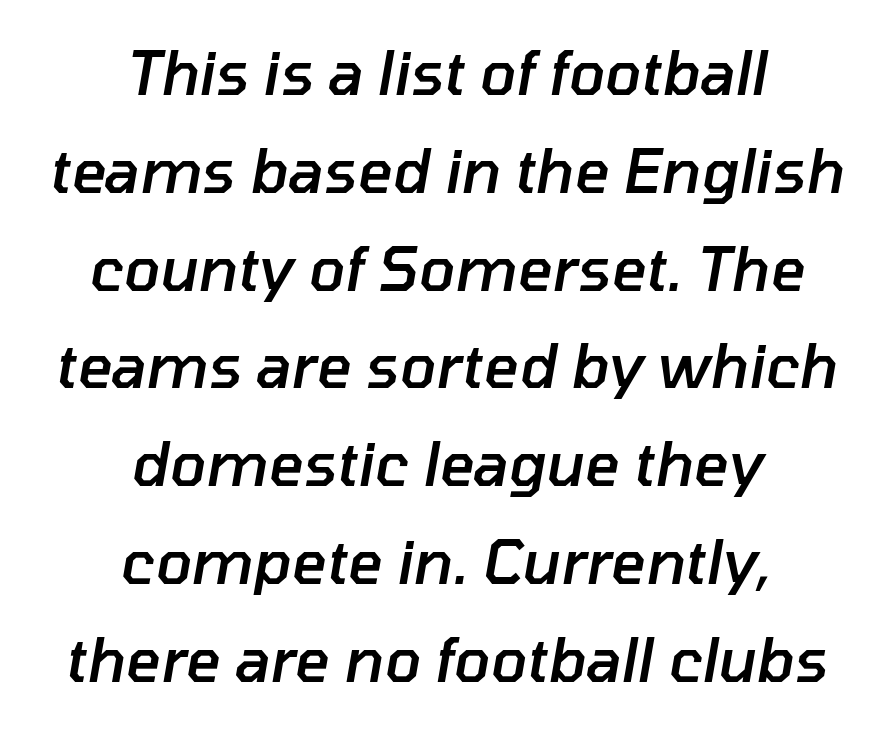
This block has exactly the height ordinary leading produces. Line starts and ends both wander, symmetrically. Check the space under the baseline: it is left empty. Rendered with sloped, italic letterforms. Words appear dense and cohesive because spacing is normal. Summary of weight: moderately heavy, a semibold.
